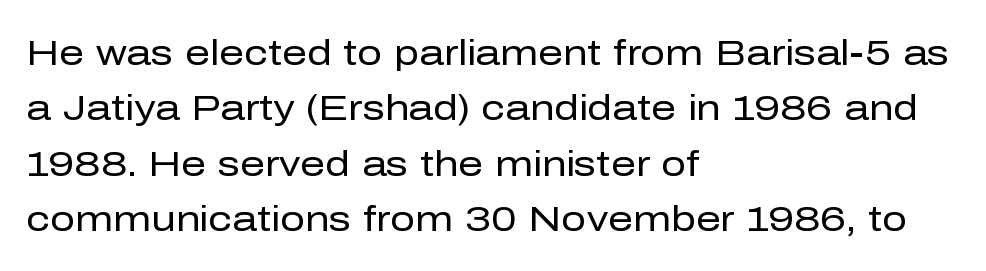
{"serif": "no", "italic": "no", "bold": "no", "weight": "regular", "width": "normal", "stroke_contrast": "low", "x_height": "medium", "monospaced": "no", "underline": "no", "align": "left", "line_spacing": "normal", "line_spacing_ratio": 1.58, "letter_spacing": "normal", "letter_spacing_em": 0.0, "glyph_px": 35}
